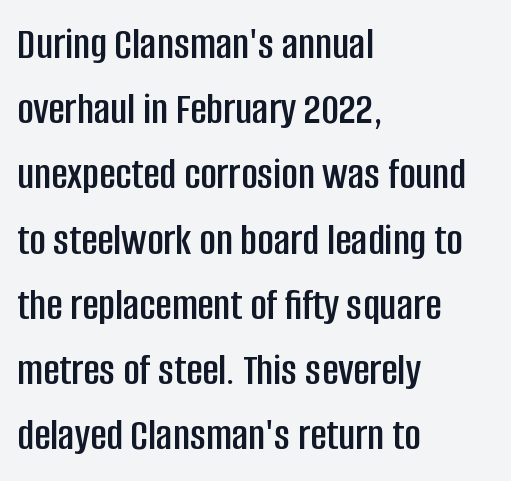
The image shows 45 px condensed sans-serif type, upright; set left-aligned, normal line spacing (1.45x), normal letter spacing, not underlined; low stroke contrast and a large x-height.
